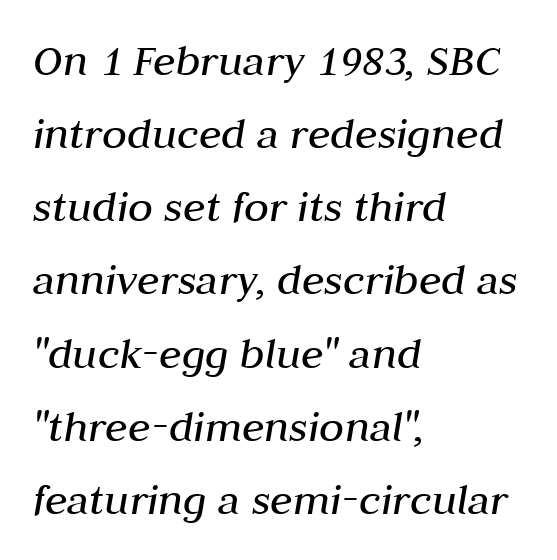
The glyphs look as if they've been sheared to an angle. Successive baselines arrive at the customary interval. Weight class: somewhere from thin through regular. These lines are rendered in a variable-pitch font.
